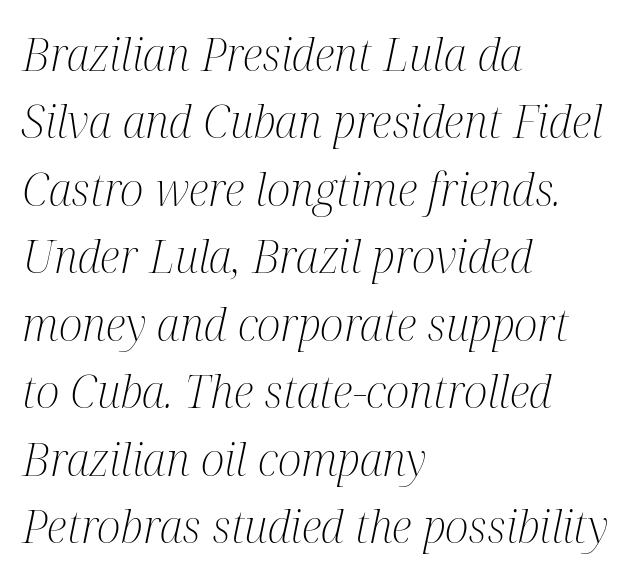
{"serif": "yes", "italic": "yes", "lean": "right", "slant_degrees": 12, "bold": "no", "weight": "light", "width": "condensed", "stroke_contrast": "medium", "x_height": "medium", "monospaced": "no", "underline": "no", "align": "left", "line_spacing": "normal", "line_spacing_ratio": 1.5, "letter_spacing": "normal", "letter_spacing_em": 0.0, "glyph_px": 45}
